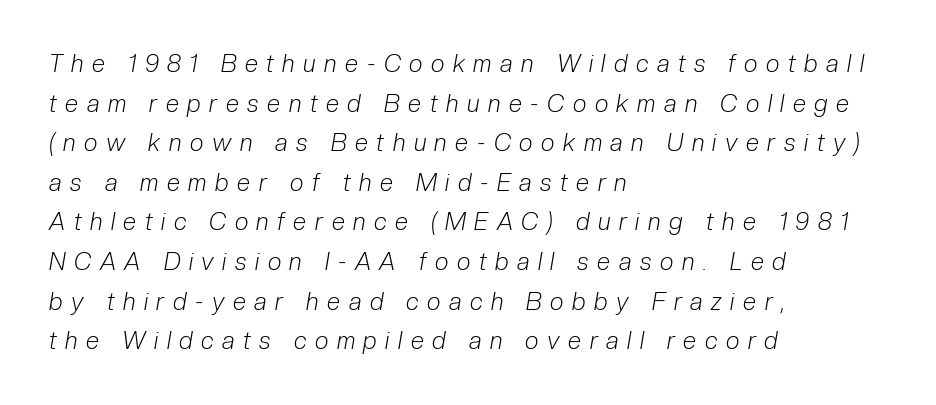
The passage shown leans; its letterforms are oblique. Vertically, the passage feels balanced, rows spaced as you'd expect. Type without underlining. Horizontally, the lines are justified to the leading edge only. Compared with a typical body face, this is equally light or lighter still. The line texture is sparse and dotted thanks to wide tracking.
